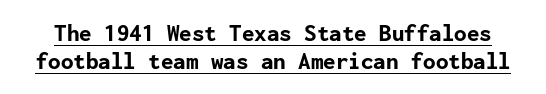
Q: Is the text bold? A: Yes.
Q: Is the text italic (slanted)? A: No, it is upright.
Q: Is the text underlined? A: Yes.
Q: Is the spacing between letters normal or unusually wide? A: Normal.
Q: Is the spacing between lines tight, normal or loose? A: Tight.
